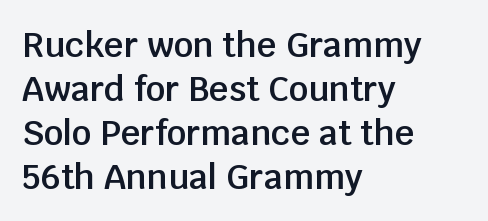
The image shows 34 px semibold sans-serif type, upright; set left-aligned, normal line spacing (1.29x), normal letter spacing, not underlined; low stroke contrast and a large x-height.
